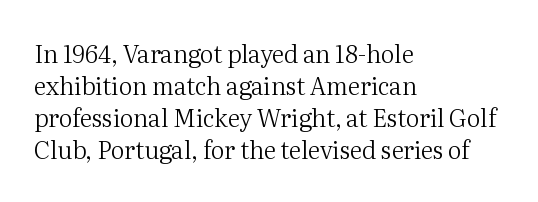
The image shows 24 px text type, upright; set left-aligned, normal line spacing (1.34x), normal letter spacing, not underlined.
